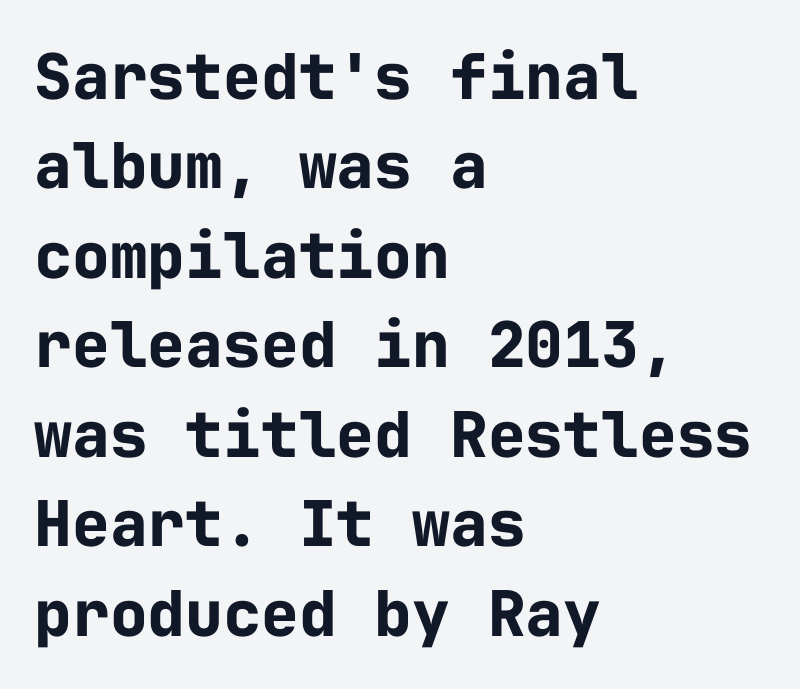
The image shows 63 px bold sans-serif type, upright, monospaced; set left-aligned, normal line spacing (1.42x), normal letter spacing, not underlined; low stroke contrast and a medium x-height.
